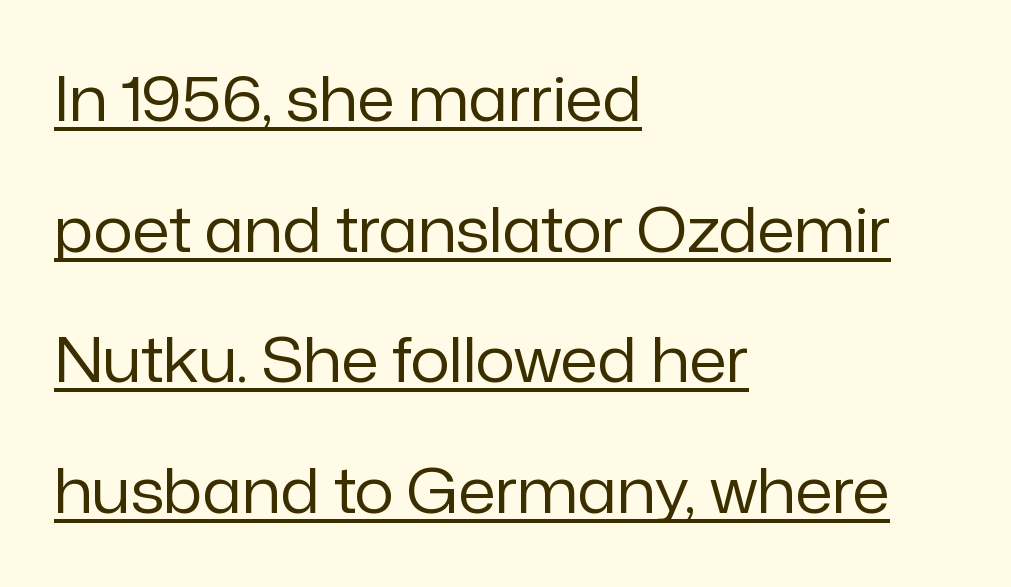
Each line starts at the same left margin while the right side varies. Character widths vary here, with narrow letters taking less room than wide ones. You can tell it's not italic because the verticals are truly vertical. One glance says open: line gaps are wider than usual.
